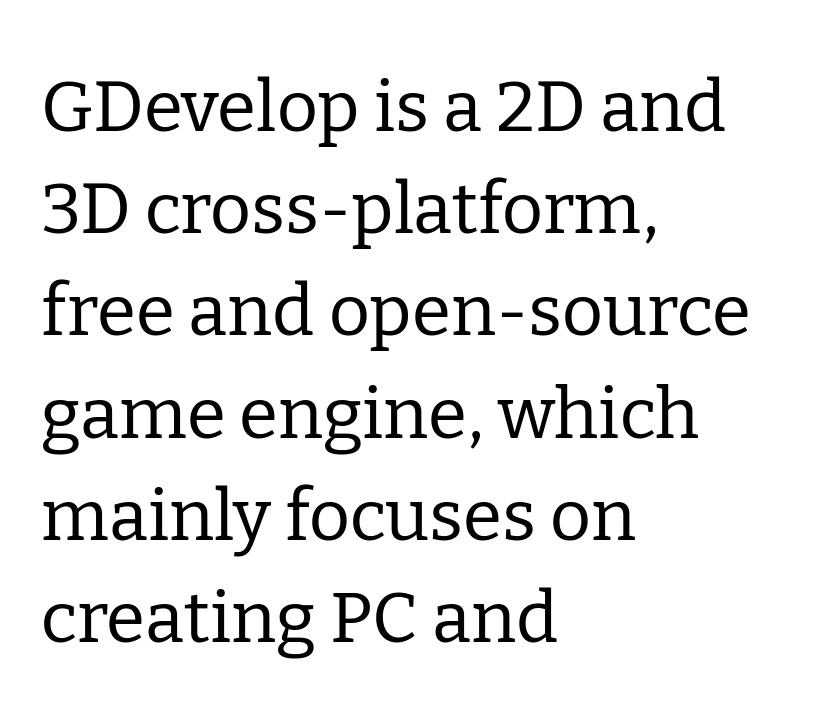
Q: Is the text bold? A: No.
Q: Is the text italic (slanted)? A: No, it is upright.
Q: Is the typeface a serif or a sans-serif typeface? A: Serif.
Q: Is the text underlined? A: No.
Q: How is the paragraph aligned? A: Left-aligned.
Q: Is the spacing between letters normal or unusually wide? A: Normal.
Q: Is the spacing between lines tight, normal or loose? A: Normal.
Q: Width (condensed, normal, or wide)? A: Normal.
Q: Stroke contrast? A: Low.
Q: x-height? A: Medium.
Q: Monospaced? A: No.
